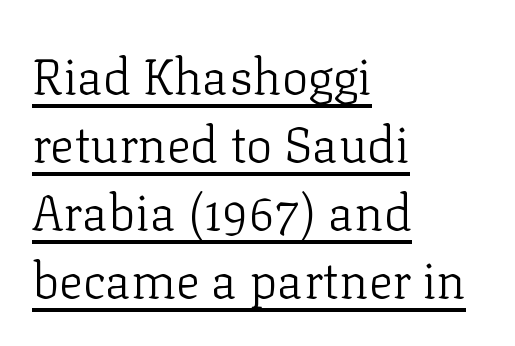
Baseline-to-baseline distance is the conventional proportion of letter height. Spacing verdict: proportional, widths tailored to each character. Ordinary non-slanted type is in use. The face used here appears with an underline applied. This is not heavy type; no bold has been used. Each letter's strokes conclude with small projecting serifs.
